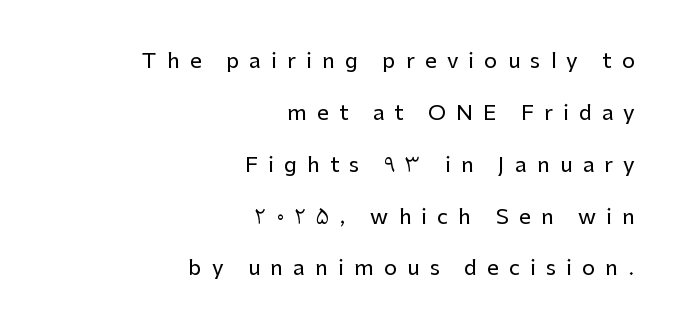
{"italic": "no", "underline": "no", "align": "right", "line_spacing": "loose", "line_spacing_ratio": 2.47, "letter_spacing": "wide", "letter_spacing_em": 0.48, "glyph_px": 21}
